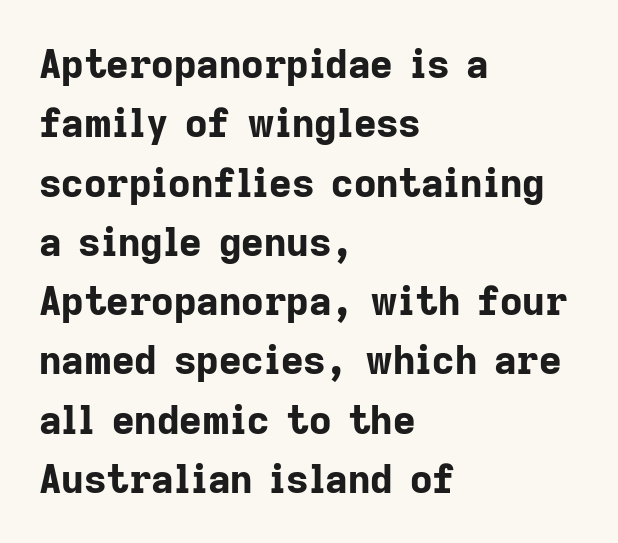
The image shows 39 px bold sans-serif type, upright; set left-aligned, normal line spacing (1.52x), normal letter spacing, not underlined; low stroke contrast and a medium x-height.
